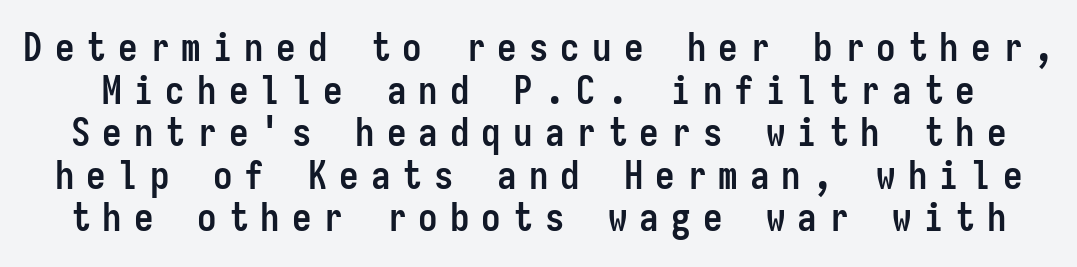
This block would grow much taller if given ordinary leading; it's compressed now. The line texture is sparse and dotted thanks to wide tracking. Do the characters align in a grid? Yes, the font is monospaced. This is heavy type, rendered in bold. Regarding serifs, this sample does without them.
